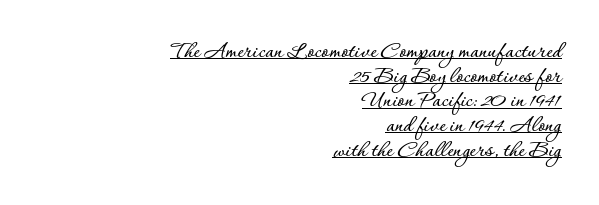
A continuous stroke trails under the words, as in a hyperlink. This rendering leaves character spacing at its baseline value. The lines are packed closely together with very little leading. This sample is right-justified, so line beginnings fall wherever the words allow.
